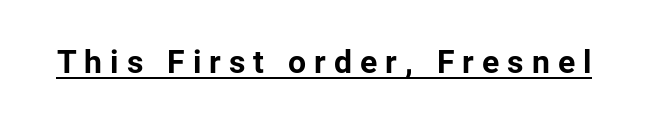
{"serif": "no", "italic": "no", "bold": "yes", "weight": "bold", "width": "normal", "stroke_contrast": "low", "x_height": "medium", "monospaced": "no", "underline": "yes", "letter_spacing": "wide", "letter_spacing_em": 0.25, "glyph_px": 32}
